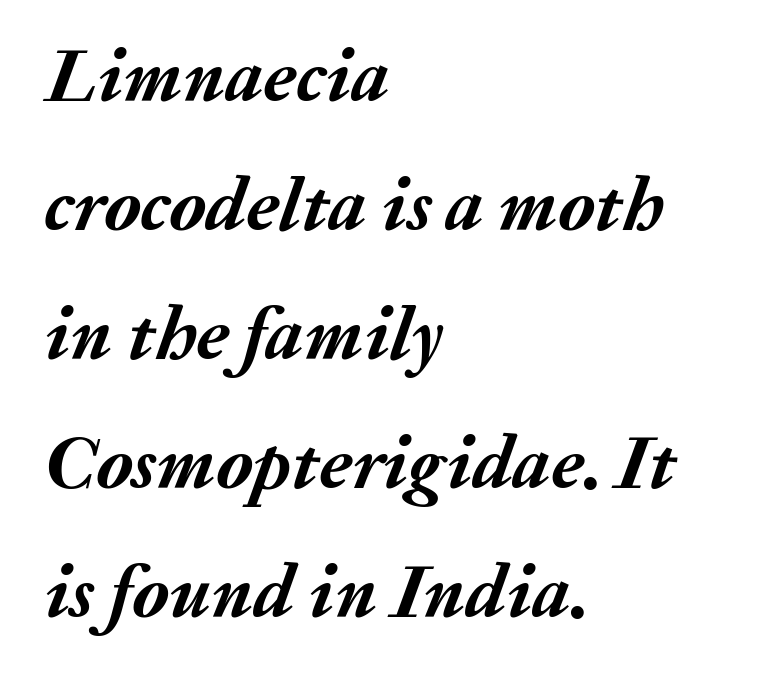
Q: Is the text bold? A: Yes.
Q: Is the text italic (slanted)? A: Yes, it leans right by about 20 degrees.
Q: Is the text underlined? A: No.
Q: How is the paragraph aligned? A: Left-aligned.
Q: Is the spacing between letters normal or unusually wide? A: Normal.
Q: Width (condensed, normal, or wide)? A: Normal.
Q: Stroke contrast? A: Medium.
Q: x-height? A: Medium.
Q: Monospaced? A: No.
